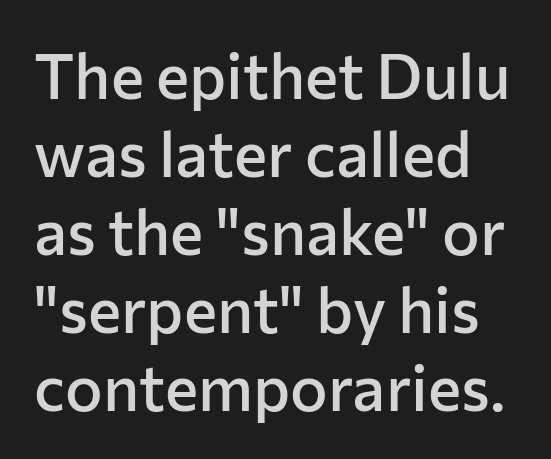
This sample has the flowing, uneven cadence of proportional lettering. Nope, not italic — everything's standing straight. Is this a sans? Yes — the strokes have no serifs. A clean baseline with only descenders dipping below it. Short note: letters normally spaced. The font is running at a semibold setting, under full bold.
